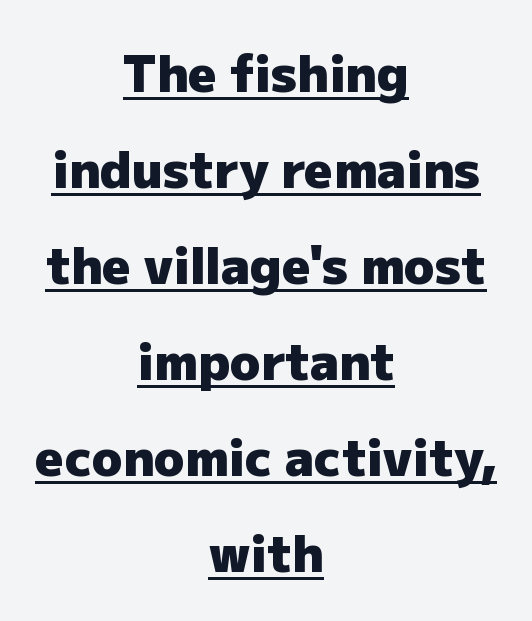
Q: Is the text bold? A: Yes.
Q: Is the text italic (slanted)? A: No, it is upright.
Q: Is the typeface a serif or a sans-serif typeface? A: Sans-serif.
Q: Is the text underlined? A: Yes.
Q: How is the paragraph aligned? A: Centered.
Q: Is the spacing between letters normal or unusually wide? A: Normal.
Q: Is the spacing between lines tight, normal or loose? A: Loose.
Q: Width (condensed, normal, or wide)? A: Normal.
Q: Stroke contrast? A: Low.
Q: x-height? A: Medium.
Q: Monospaced? A: No.
